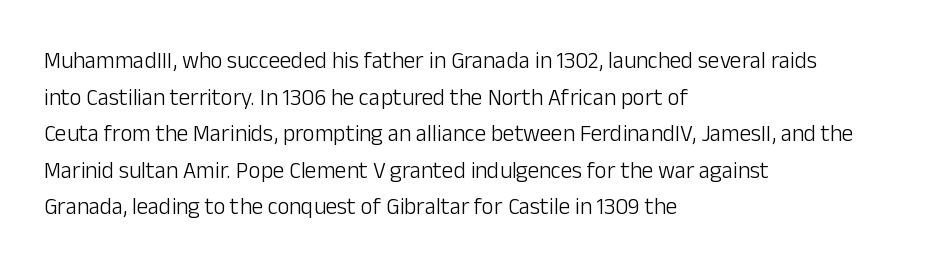
The image shows 23 px text type, upright; set left-aligned, normal line spacing (1.59x), normal letter spacing, not underlined.
